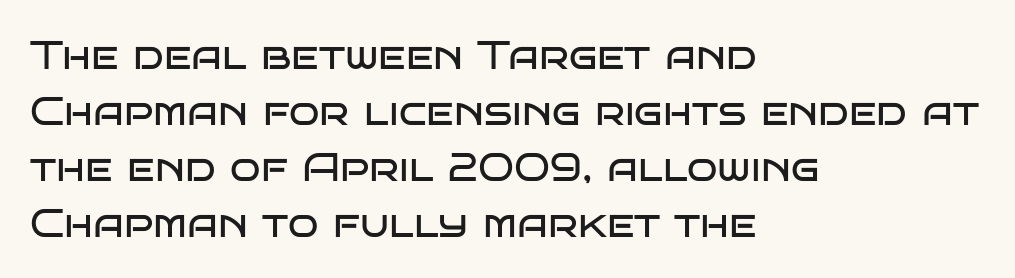
{"serif": "no", "italic": "no", "bold": "no", "weight": "regular", "width": "wide", "stroke_contrast": "low", "x_height": "large", "monospaced": "no", "underline": "no", "align": "left", "line_spacing": "normal", "line_spacing_ratio": 1.4, "letter_spacing": "normal", "letter_spacing_em": 0.0, "glyph_px": 40}
